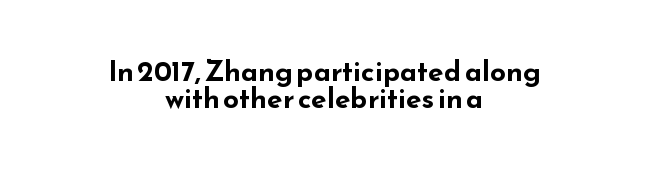
{"serif": "no", "italic": "no", "bold": "yes", "weight": "bold", "width": "wide", "stroke_contrast": "low", "x_height": "small", "monospaced": "no", "underline": "no", "align": "center", "line_spacing": "tight", "line_spacing_ratio": 0.97, "letter_spacing": "normal", "letter_spacing_em": 0.0, "glyph_px": 28}
